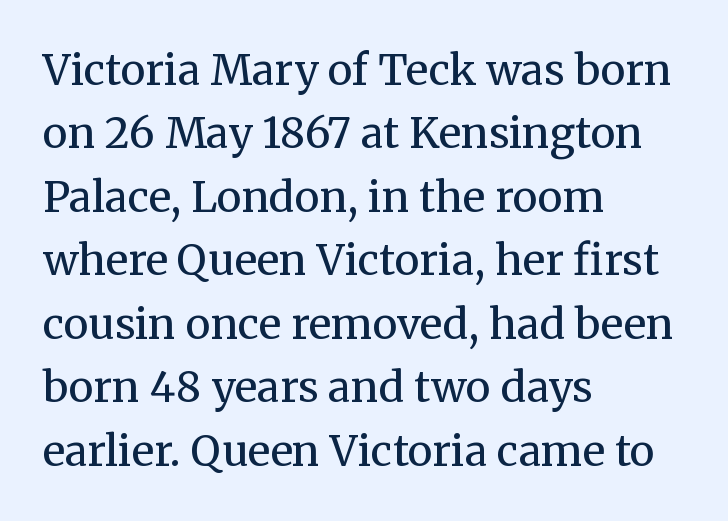
Underlining? Definitely not there. Character widths vary here, with narrow letters taking less room than wide ones. No extra tracking has been applied to these lines. Rendered with straight, roman letterforms.
